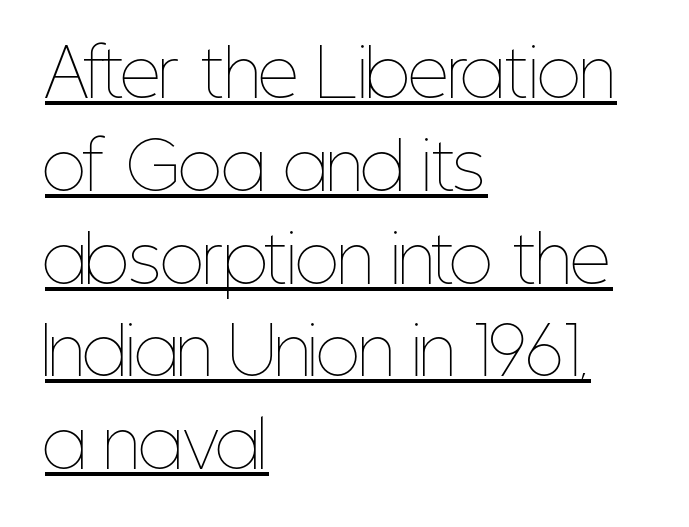
In designer terms, the underline attribute is active on this setting. The rendering uses natural spacing where letterforms have individual widths. Leading matches the norm, producing a regular column. Tall strokes in this sample are plumb rather than angled. The rendering keeps characters at their native spacing.
